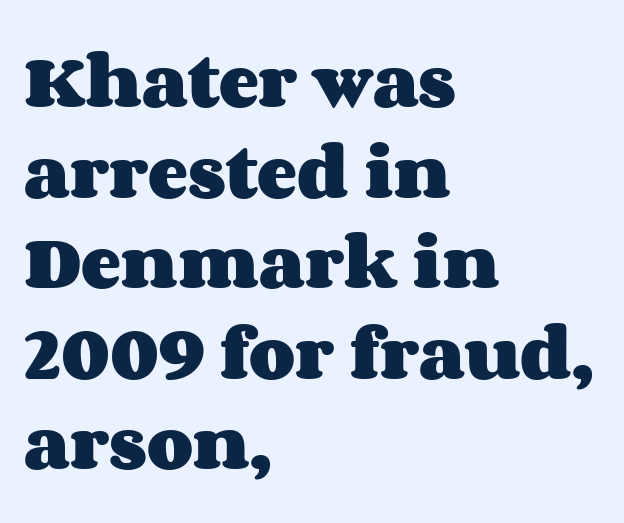
Q: Is the text bold? A: Yes.
Q: Is the text italic (slanted)? A: No, it is upright.
Q: Is the text underlined? A: No.
Q: How is the paragraph aligned? A: Left-aligned.
Q: Is the spacing between letters normal or unusually wide? A: Normal.
Q: Is the spacing between lines tight, normal or loose? A: Normal.
Q: Width (condensed, normal, or wide)? A: Wide.
Q: Stroke contrast? A: Medium.
Q: x-height? A: Large.
Q: Monospaced? A: No.
